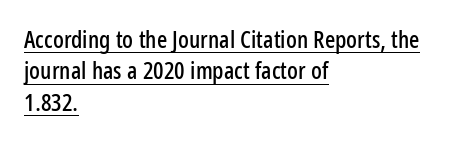
No italicization has been applied; the sample stays upright. Which margin do the lines hug? The left one — the right edge is uneven. The horizontal fit of the characters is conventional and even. This is underlined copy, the kind a proofreader might mark for attention.
